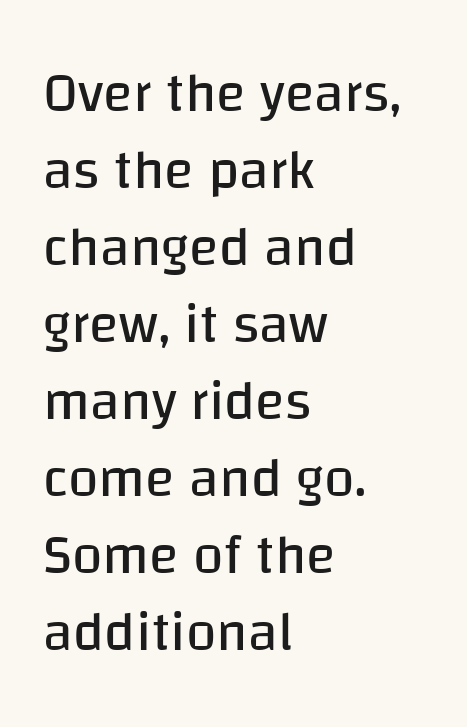
The face looks like a standard text weight, possibly lighter. The letters sit at their default tracking, neither squeezed nor spread. Do the letters lean? They stand straight. Are there feet on the stems? There aren't — it's a sans. Do the characters align in a grid? No, the font is proportional. Is the block centered? No — it sits flush against the left margin.
